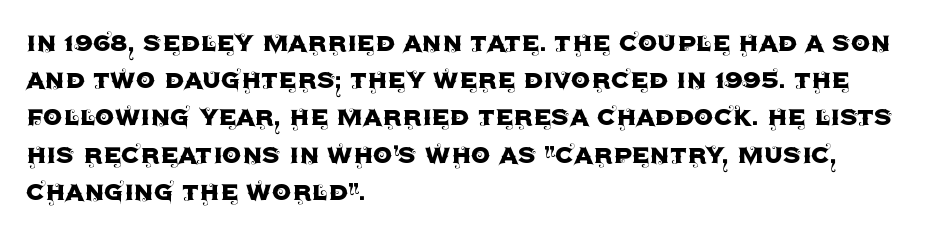
Do the letters lean? They stand straight. Tracking value appears to be zero — textbook default spacing. Each letter keeps its own natural width here, so spacing adapts to shape. This is sans-serif lettering, the kind often seen on screens and signage.
